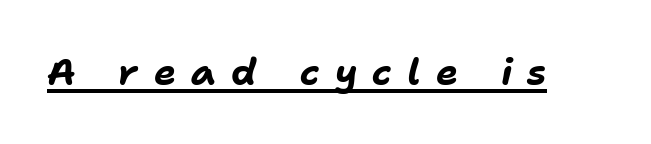
{"italic": "yes", "lean": "right", "slant_degrees": 11, "bold": "yes", "weight": "bold", "width": "normal", "stroke_contrast": "low", "x_height": "medium", "monospaced": "no", "underline": "yes", "letter_spacing": "wide", "letter_spacing_em": 0.41, "glyph_px": 37}
